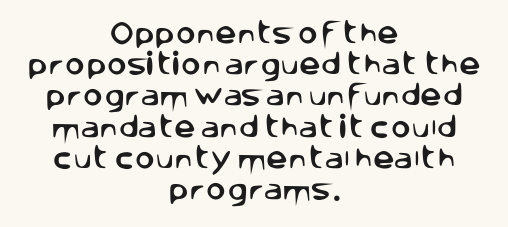
The image shows 24 px text type, upright; set centered, normal line spacing (1.3x), normal letter spacing, not underlined.
